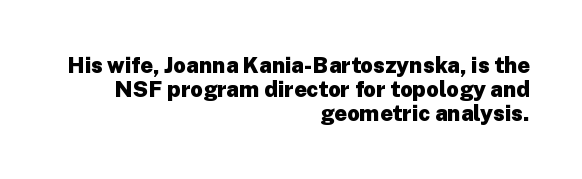
The image shows 22 px bold type, upright; set right-aligned, tight line spacing (1.1x), normal letter spacing, not underlined.
